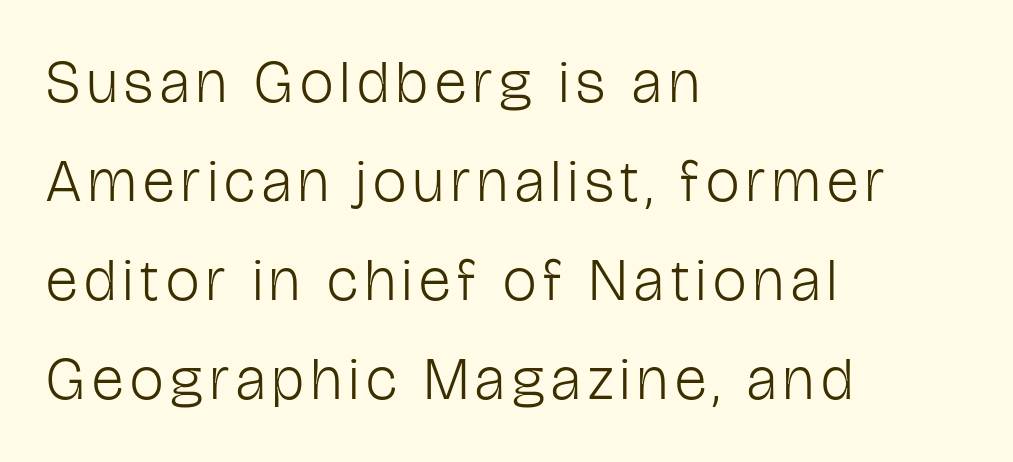
Reading down the block, your eye returns to a fixed left position each line. Rows of type keep a routine distance in the vertical direction. Letters rest on an invisible, unmarked baseline. The passage shown is typed in a proportional face where columns would drift.
